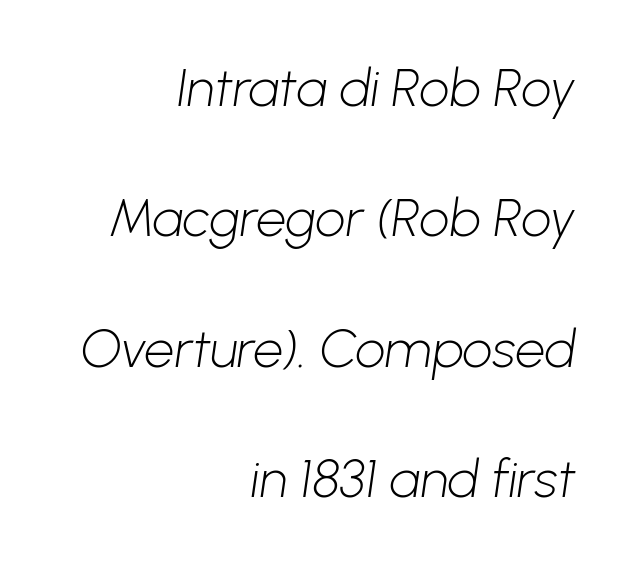
Serifs: no, the terminals of the letterforms are clean. Is this a fixed-width face? No — the glyphs have proportional, varying widths. A student would call this right alignment; a typographer would say flush right, rag left. Vertical stems look standard width or narrower in stroke. Letter spacing: default. A bare baseline throughout the passage.
